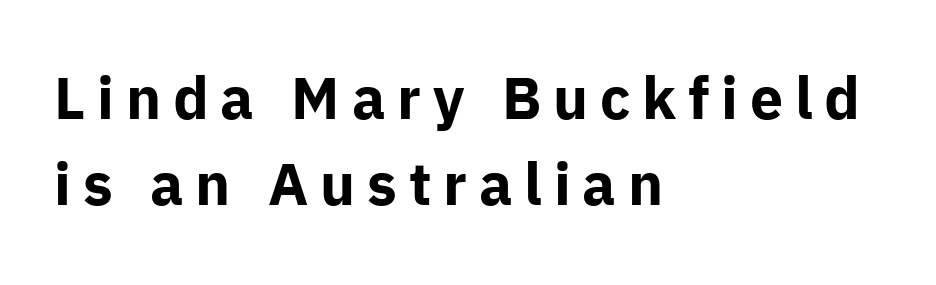
Q: Is the text bold? A: Yes.
Q: Is the text italic (slanted)? A: No, it is upright.
Q: Is the typeface a serif or a sans-serif typeface? A: Sans-serif.
Q: Is the text underlined? A: No.
Q: How is the paragraph aligned? A: Left-aligned.
Q: Is the spacing between letters normal or unusually wide? A: Unusually wide.
Q: Is the spacing between lines tight, normal or loose? A: Normal.
Q: Width (condensed, normal, or wide)? A: Normal.
Q: Stroke contrast? A: Low.
Q: x-height? A: Medium.
Q: Monospaced? A: No.
